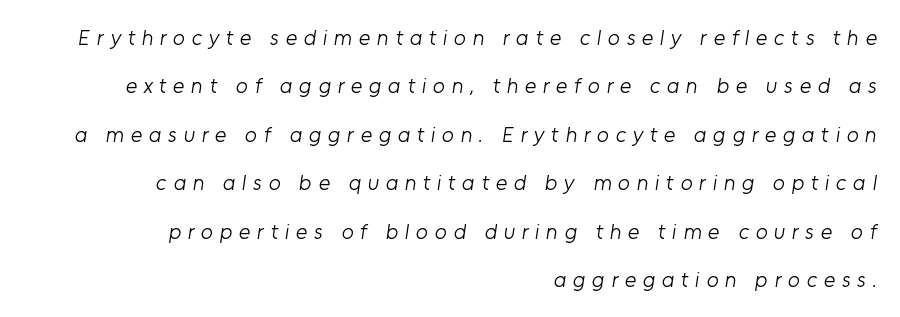
The image shows 22 px text type; set right-aligned, loose line spacing (2.2x), unusually wide letter spacing (+0.3 em), not underlined.
